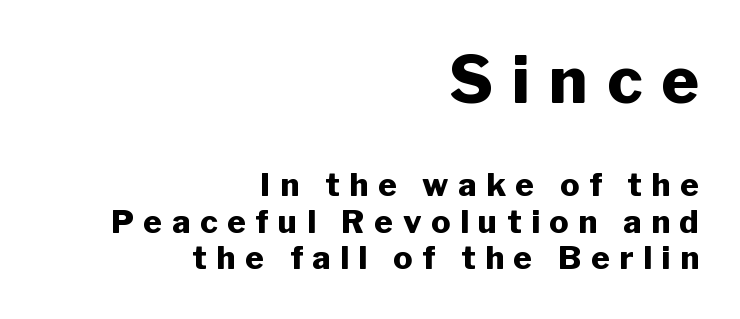
Q: Is the text bold? A: Yes.
Q: Is the text italic (slanted)? A: No, it is upright.
Q: Is the typeface a serif or a sans-serif typeface? A: Sans-serif.
Q: Is the text underlined? A: No.
Q: How is the paragraph aligned? A: Right-aligned.
Q: Is the spacing between letters normal or unusually wide? A: Unusually wide.
Q: Is the spacing between lines tight, normal or loose? A: Tight.
Q: Which block of text is set in a larger size, the first (top) or the second (bottom)? A: The first (top) one.
Q: Width (condensed, normal, or wide)? A: Normal.
Q: Stroke contrast? A: Low.
Q: x-height? A: Medium.
Q: Monospaced? A: No.
